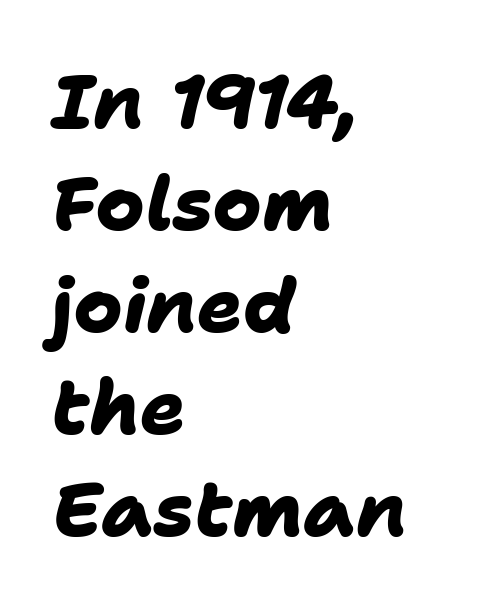
Q: Is the text bold? A: Yes.
Q: Is the typeface a serif or a sans-serif typeface? A: Sans-serif.
Q: Is the text underlined? A: No.
Q: How is the paragraph aligned? A: Left-aligned.
Q: Is the spacing between letters normal or unusually wide? A: Normal.
Q: Is the spacing between lines tight, normal or loose? A: Normal.
Q: Width (condensed, normal, or wide)? A: Normal.
Q: Stroke contrast? A: Low.
Q: x-height? A: Medium.
Q: Monospaced? A: No.
